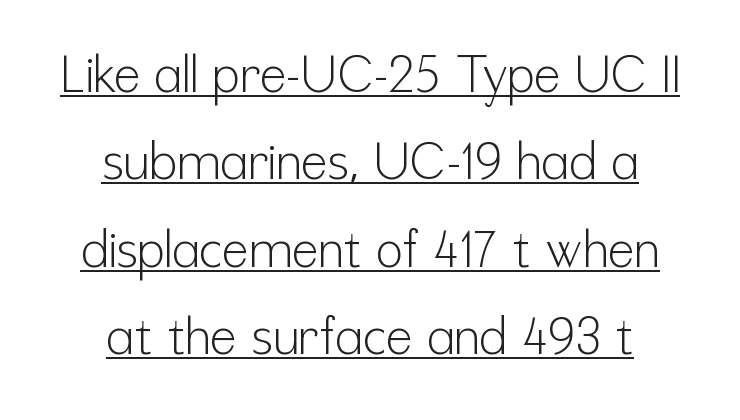
Q: Is the text bold? A: No.
Q: Is the text italic (slanted)? A: No, it is upright.
Q: Is the typeface a serif or a sans-serif typeface? A: Sans-serif.
Q: Is the text underlined? A: Yes.
Q: How is the paragraph aligned? A: Centered.
Q: Is the spacing between letters normal or unusually wide? A: Normal.
Q: Width (condensed, normal, or wide)? A: Condensed.
Q: Stroke contrast? A: Low.
Q: x-height? A: Medium.
Q: Monospaced? A: No.
